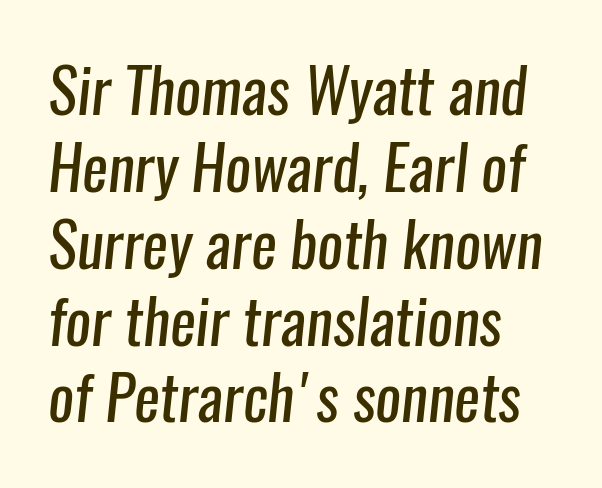
Q: Is the text bold? A: No.
Q: Is the typeface a serif or a sans-serif typeface? A: Sans-serif.
Q: Is the text underlined? A: No.
Q: How is the paragraph aligned? A: Left-aligned.
Q: Is the spacing between letters normal or unusually wide? A: Normal.
Q: Is the spacing between lines tight, normal or loose? A: Normal.
Q: Width (condensed, normal, or wide)? A: Condensed.
Q: Stroke contrast? A: Low.
Q: x-height? A: Medium.
Q: Monospaced? A: No.
